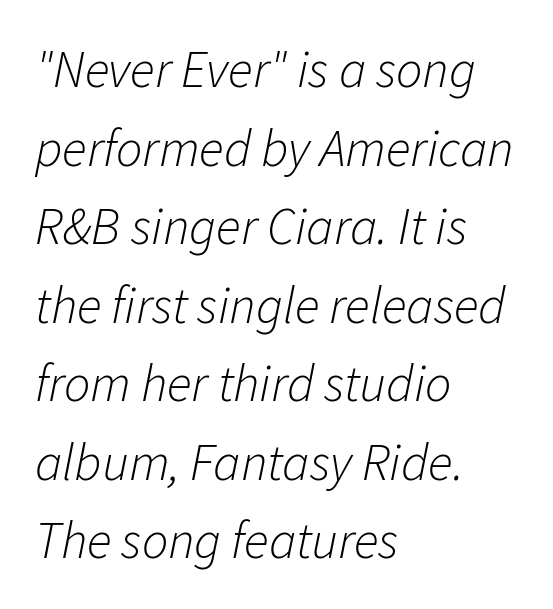
These lines sit exactly where default settings would place them. Standard letterfit; no display-style spreading of the glyphs. Is this a fixed-width face? No — the glyphs have proportional, varying widths. The cut favours lightness, reaching ordinary text weight at its darkest. Plain, unruled lines of type.
